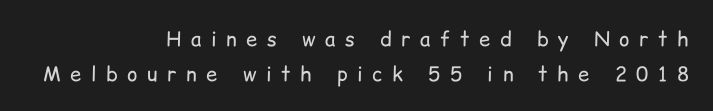
Posture: upright roman. Compared with a typical body face, this is equally light or lighter still. The lines in this sample share a right terminus and differ only in where they begin. Check the space under the baseline: it is left empty. Compared with typical body copy, the letter spacing here is much looser.
